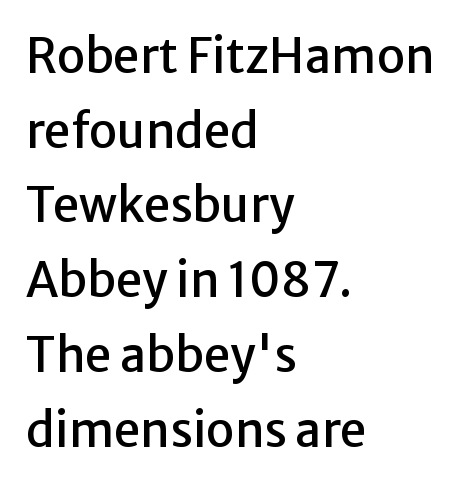
The image shows 47 px sans-serif type, upright; set left-aligned, normal line spacing (1.59x), normal letter spacing, not underlined; low stroke contrast and a medium x-height.
